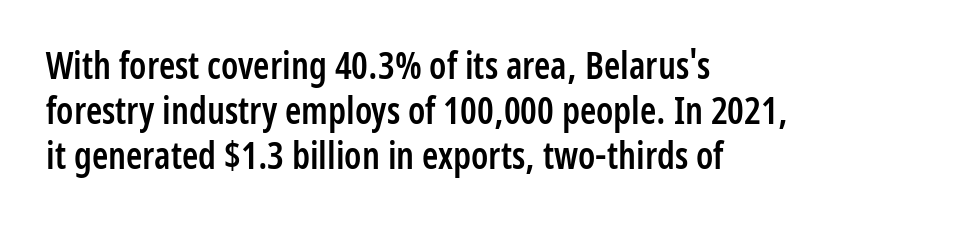
{"serif": "no", "italic": "no", "bold": "semi", "weight": "semibold", "width": "condensed", "stroke_contrast": "low", "x_height": "medium", "monospaced": "no", "underline": "no", "align": "left", "line_spacing_ratio": 1.22, "letter_spacing": "normal", "letter_spacing_em": 0.0, "glyph_px": 37}
